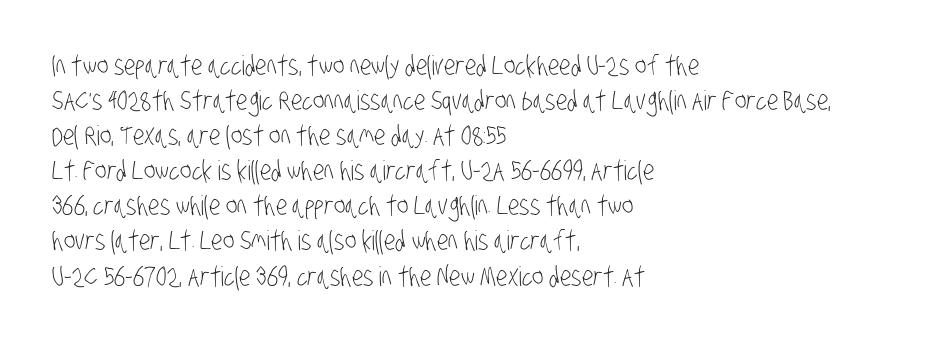
Q: Is the text bold? A: No.
Q: Is the text underlined? A: No.
Q: How is the paragraph aligned? A: Left-aligned.
Q: Is the spacing between letters normal or unusually wide? A: Normal.
Q: Is the spacing between lines tight, normal or loose? A: Normal.
